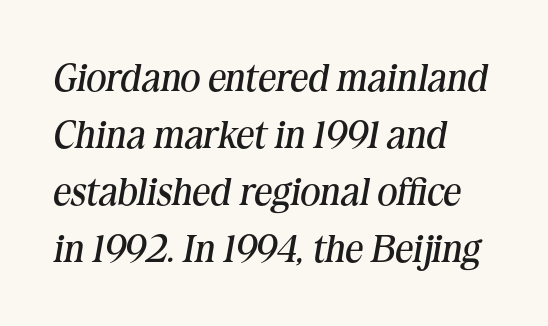
The image shows 39 px regular-weight serif type, italic (leaning right); set left-aligned, normal line spacing (1.46x), normal letter spacing, not underlined; medium stroke contrast and a medium x-height.
